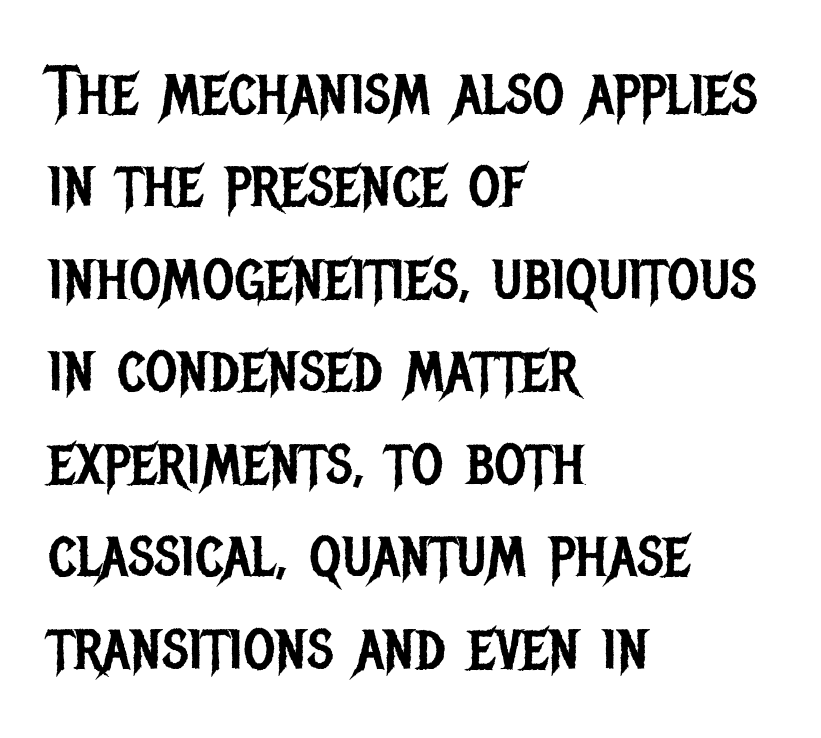
The lines in this sample share a left origin and differ only in where they stop. Varying glyph widths throughout — classic text-font behaviour. Type style note: lacks serifs. The foot of each line stays bare and open. Bold? No — there's no thickening of the strokes.
